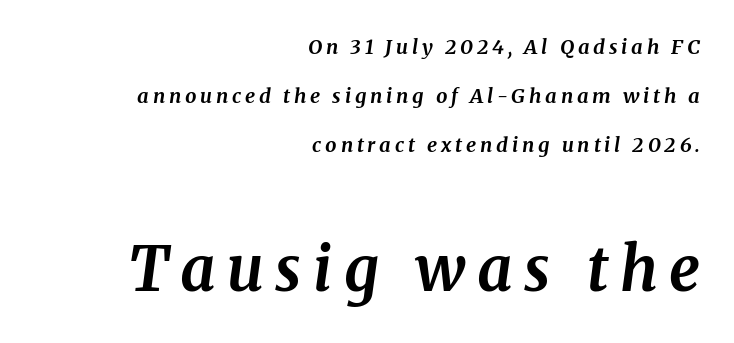
{"serif": "yes", "italic": "yes", "lean": "right", "slant_degrees": 8, "bold": "yes", "weight": "bold", "width": "normal", "stroke_contrast": "medium", "x_height": "medium", "monospaced": "no", "underline": "no", "align": "right", "line_spacing": "loose", "line_spacing_ratio": 2.46, "larger_block": "second", "size_ratio": 3.05, "glyph_px": 61}
